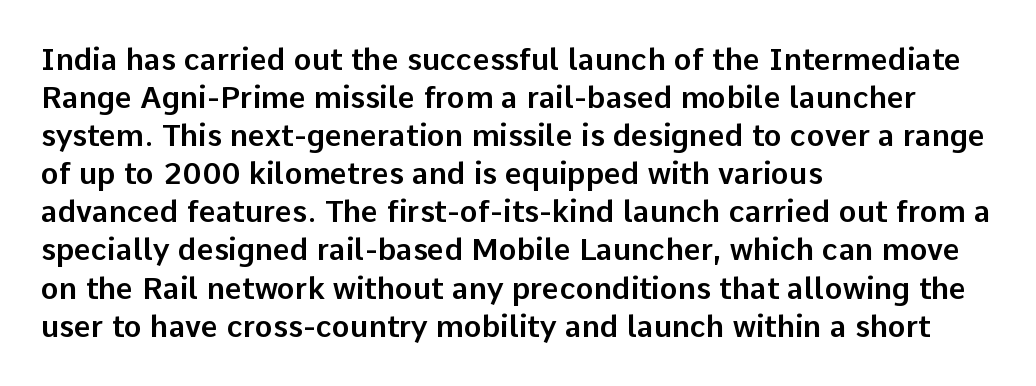
The image shows 30 px sans-serif type, upright; set left-aligned, normal line spacing (1.27x), normal letter spacing, not underlined; low stroke contrast and a medium x-height.
